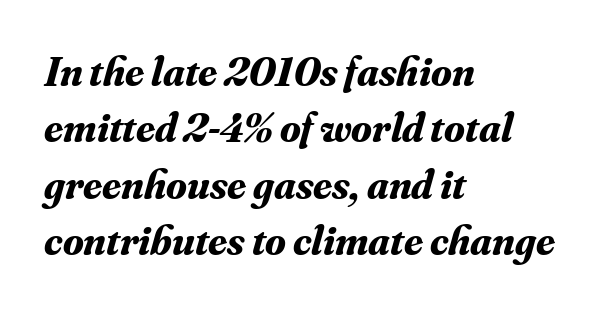
The image shows 42 px bold serif type, italic (leaning right); set left-aligned, normal line spacing (1.34x), normal letter spacing, not underlined; medium stroke contrast and a small x-height.
